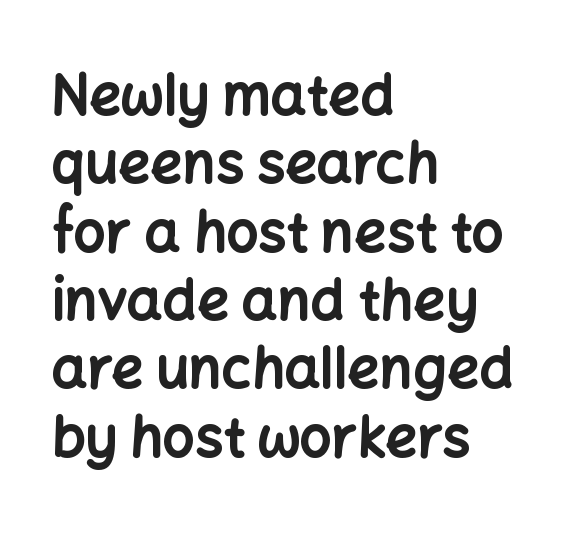
Q: Is the text bold? A: Yes.
Q: Is the text italic (slanted)? A: No, it is upright.
Q: Is the typeface a serif or a sans-serif typeface? A: Sans-serif.
Q: Is the text underlined? A: No.
Q: How is the paragraph aligned? A: Left-aligned.
Q: Is the spacing between letters normal or unusually wide? A: Normal.
Q: Width (condensed, normal, or wide)? A: Normal.
Q: Stroke contrast? A: Low.
Q: x-height? A: Medium.
Q: Monospaced? A: No.
